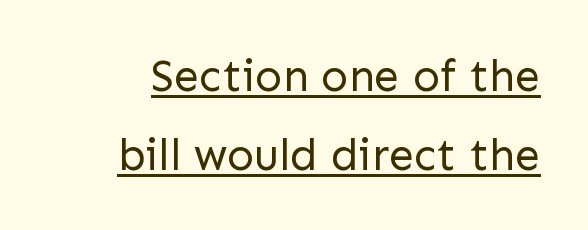
{"serif": "no", "italic": "no", "bold": "no", "weight": "regular", "width": "normal", "stroke_contrast": "low", "x_height": "medium", "monospaced": "no", "underline": "yes", "line_spacing_ratio": 1.75, "letter_spacing": "normal", "letter_spacing_em": 0.0, "glyph_px": 45}
